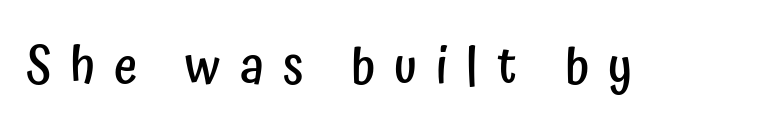
{"serif": "no", "italic": "no", "bold": "semi", "weight": "semibold", "width": "condensed", "stroke_contrast": "low", "x_height": "medium", "monospaced": "no", "underline": "no", "letter_spacing": "wide", "letter_spacing_em": 0.37, "glyph_px": 51}
